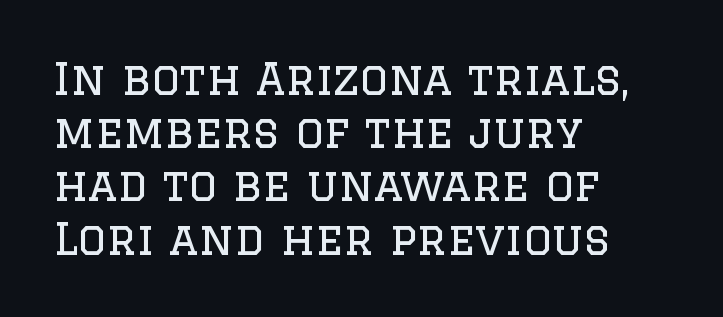
These lines are rendered in a variable-pitch font. Heaviness? Minimal to ordinary, like unemphasized prose. Descenders are the only things crossing below the line. The axis of the letterforms is exactly vertical.
